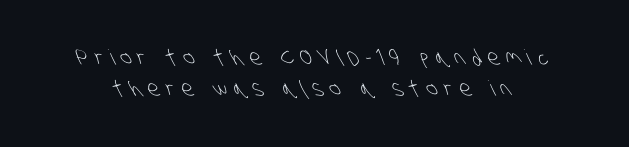
The image shows 21 px text type; set normal line spacing (1.47x), unusually wide letter spacing (+0.32 em), not underlined.
